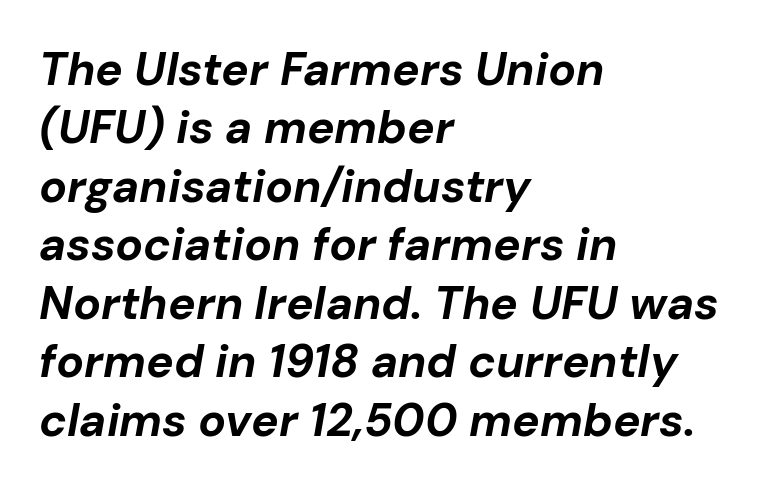
The compositor pushed each line to the left boundary. The letterforms sit shoulder to shoulder at normal distance. The line-height multiplier appears to be the usual default. Looking at the ascenders, they clearly lean.
